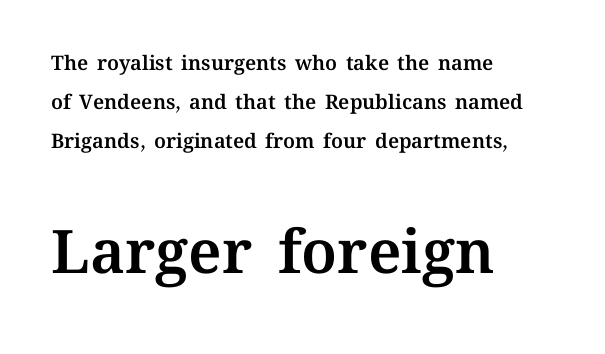
In terms of posture, this sample is upright. Where is the straight margin? On the left. Regarding leading, the lines here are spaced well apart. Type size steps up from the first block to the second.
